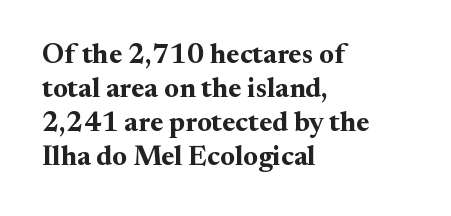
{"serif": "yes", "italic": "no", "bold": "yes", "weight": "bold", "width": "normal", "stroke_contrast": "medium", "x_height": "small", "monospaced": "no", "underline": "no", "align": "left", "line_spacing_ratio": 1.22, "letter_spacing": "normal", "letter_spacing_em": 0.0, "glyph_px": 28}
